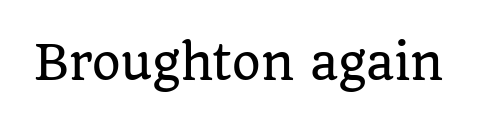
Yep, those are serifs on the letters. Looks like regular typesetting: each glyph gets only the width it needs. A clean baseline with only descenders dipping below it. The letters stand straight up with perfectly vertical stems. Characters follow at the spacing the type designer built in.
